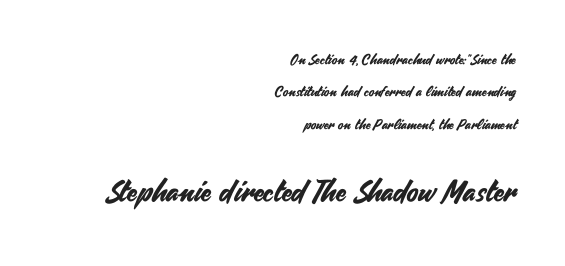
The image shows 30 px sans-serif type; set right-aligned, loose line spacing (2.31x), normal letter spacing, not underlined; the second (bottom) block is 2.14x larger; medium stroke contrast and a small x-height.
